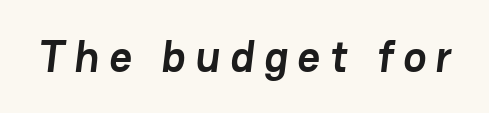
{"serif": "no", "bold": "yes", "weight": "semibold", "width": "normal", "stroke_contrast": "low", "x_height": "medium", "monospaced": "no", "underline": "no", "letter_spacing": "wide", "letter_spacing_em": 0.22, "glyph_px": 44}
